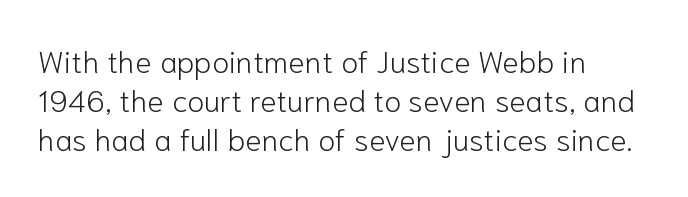
Tracking value appears to be zero — textbook default spacing. The lines are quadded left. The letters carry no serifs — their stems end cleanly without finishing strokes. No italicization has been applied; the sample stays upright. The area under the type is left untouched. Is there much room between lines? A standard amount, neither cramped nor airy.
